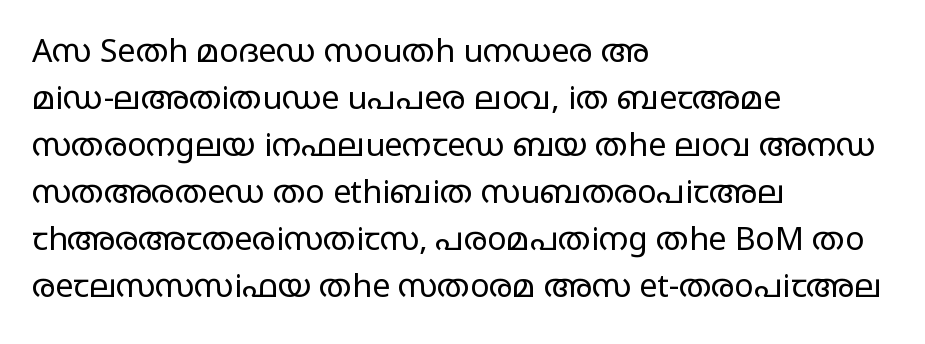
The image shows 32 px regular-weight, wide sans-serif type, upright; set left-aligned, normal line spacing (1.47x), normal letter spacing, not underlined; low stroke contrast and a large x-height.
